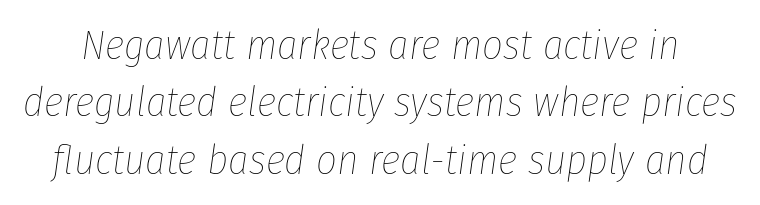
No extra tracking has been applied to these lines. Character widths vary here, with narrow letters taking less room than wide ones. Glance below the letters and you will spot only blank space. Yep, that's italic — everything's leaning.
